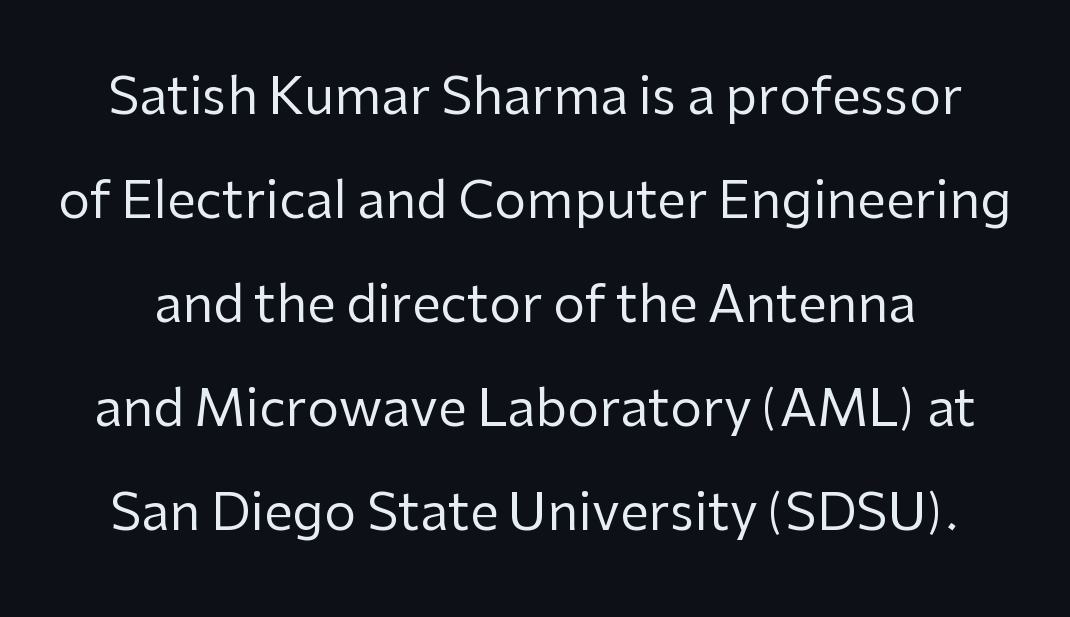
Q: Is the text bold? A: No.
Q: Is the text italic (slanted)? A: No, it is upright.
Q: Is the typeface a serif or a sans-serif typeface? A: Sans-serif.
Q: Is the text underlined? A: No.
Q: Is the spacing between letters normal or unusually wide? A: Normal.
Q: Is the spacing between lines tight, normal or loose? A: Loose.
Q: Width (condensed, normal, or wide)? A: Normal.
Q: Stroke contrast? A: Low.
Q: x-height? A: Medium.
Q: Monospaced? A: No.
